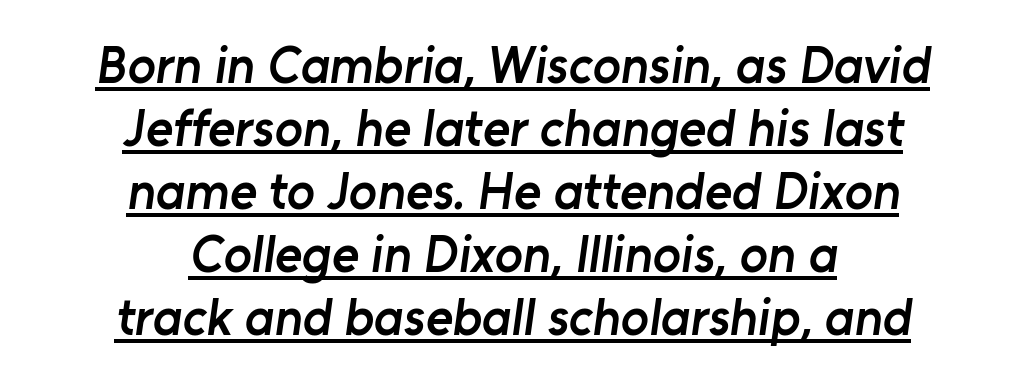
{"serif": "no", "bold": "semi", "weight": "semibold", "width": "normal", "stroke_contrast": "low", "x_height": "medium", "monospaced": "no", "underline": "yes", "align": "center", "line_spacing_ratio": 1.21, "letter_spacing": "normal", "letter_spacing_em": 0.0, "glyph_px": 52}
